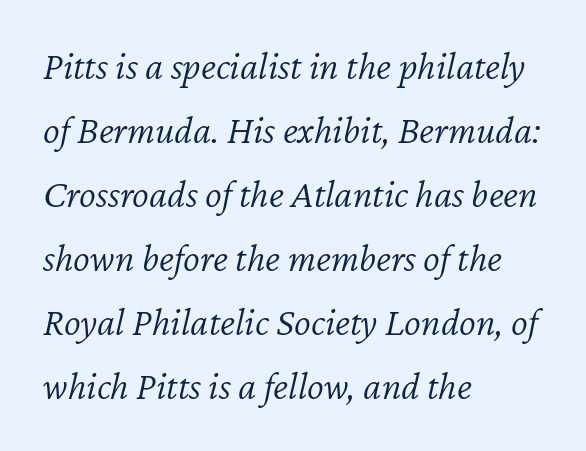
{"italic": "yes", "lean": "right", "slant_degrees": 12, "bold": "no", "weight": "light", "width": "normal", "stroke_contrast": "low", "x_height": "medium", "monospaced": "no", "underline": "no", "align": "left", "line_spacing": "normal", "line_spacing_ratio": 1.6, "letter_spacing": "normal", "letter_spacing_em": 0.0, "glyph_px": 40}
